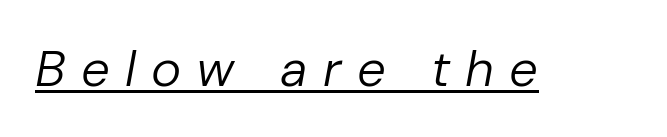
Q: Is the text bold? A: No.
Q: Is the text italic (slanted)? A: Yes, it leans right by about 10 degrees.
Q: Is the text underlined? A: Yes.
Q: Is the spacing between letters normal or unusually wide? A: Unusually wide.
Q: Width (condensed, normal, or wide)? A: Normal.
Q: Stroke contrast? A: Low.
Q: x-height? A: Medium.
Q: Monospaced? A: No.
